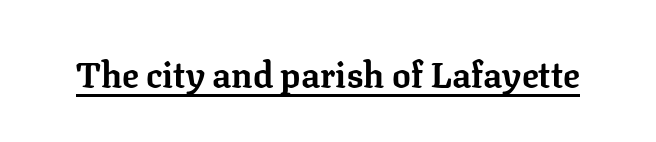
The passage shown is typed in a proportional face where columns would drift. Each glyph is drawn with heavy, bold strokes. This is roman type, the default non-slanted kind. Unlike a clean sans, this face finishes its strokes with serifs.
